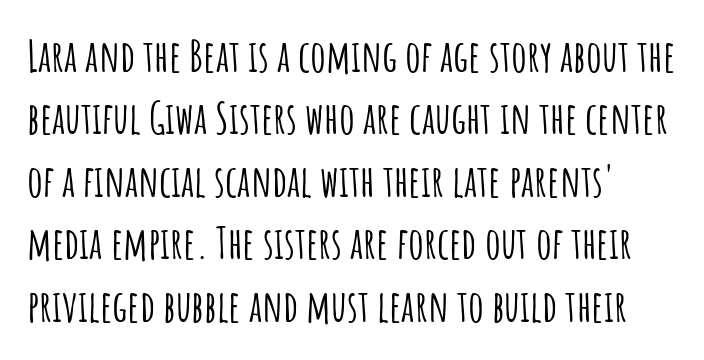
The image shows 44 px condensed sans-serif type, upright; set normal line spacing (1.42x), normal letter spacing, not underlined; low stroke contrast and a large x-height.
